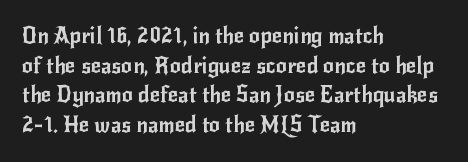
The passage shown stacks its lines at a standard gap. Look at the tracking — it's just the regular setting, nothing added. A typesetter would mark this as roman, not italic. Underlining? Definitely not there. One-word summary of the alignment: left.
